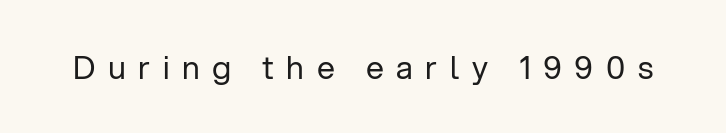
Q: Is the text bold? A: No.
Q: Is the text italic (slanted)? A: No, it is upright.
Q: Is the typeface a serif or a sans-serif typeface? A: Sans-serif.
Q: Is the text underlined? A: No.
Q: Is the spacing between letters normal or unusually wide? A: Unusually wide.
Q: Width (condensed, normal, or wide)? A: Normal.
Q: Stroke contrast? A: Low.
Q: x-height? A: Medium.
Q: Monospaced? A: No.
